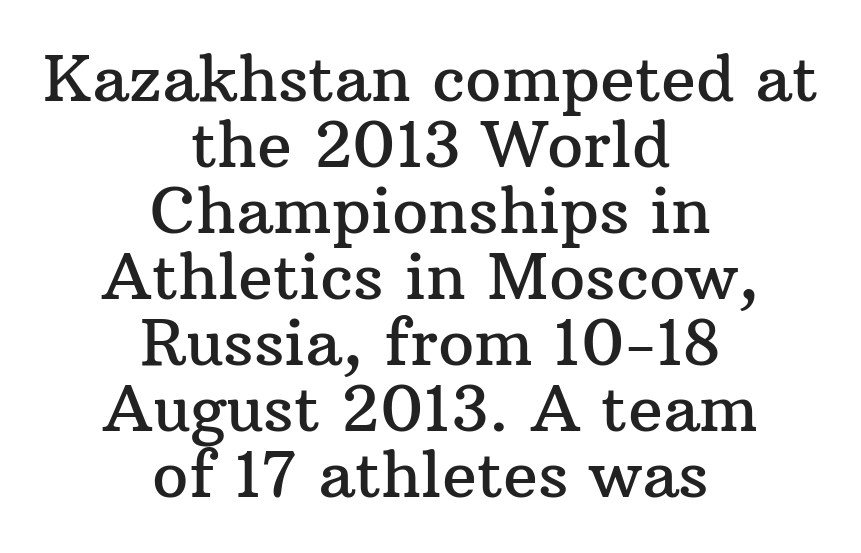
The image shows 64 px serif type, upright; set centered, tight line spacing (1.03x), normal letter spacing, not underlined; medium stroke contrast and a medium x-height.
